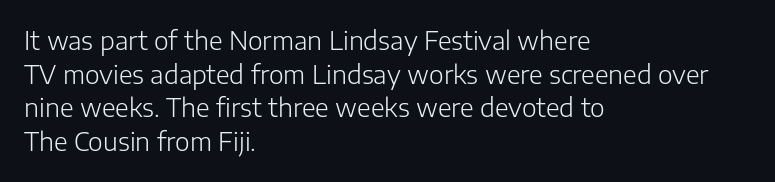
The image shows 25 px text type, upright; set left-aligned, normal line spacing (1.35x), normal letter spacing, not underlined.
